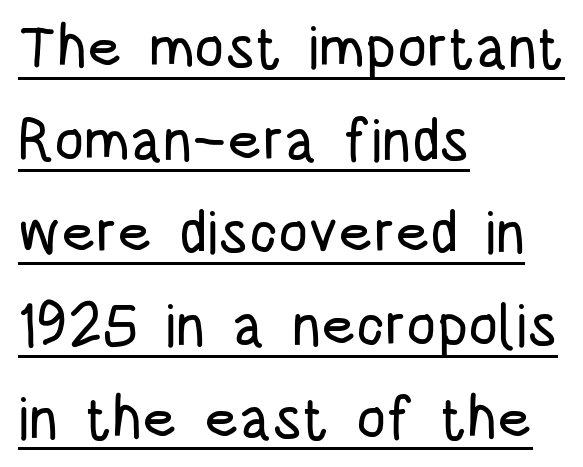
{"serif": "no", "italic": "no", "width": "condensed", "stroke_contrast": "low", "x_height": "large", "monospaced": "no", "underline": "yes", "align": "left", "line_spacing": "normal", "line_spacing_ratio": 1.57, "letter_spacing": "normal", "letter_spacing_em": 0.0, "glyph_px": 59}
